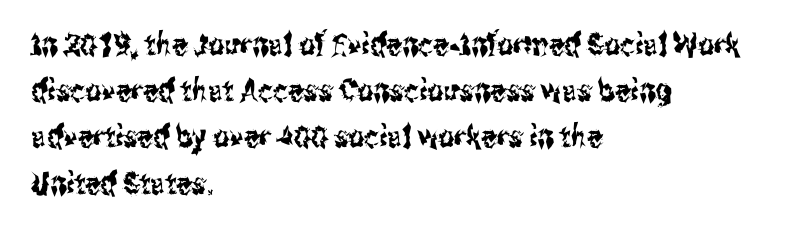
The foot of each line stays bare and open. You can tell from the bare stems that sans-serif type was used. The designer left line spacing at the default. This sample uses plain, unmodified letter spacing. Line starts are locked; line ends wander. Varying glyph widths throughout — classic text-font behaviour.
